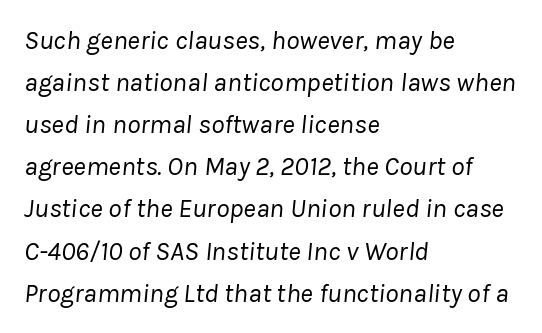
{"italic": "yes", "lean": "right", "slant_degrees": 8, "bold": "no", "underline": "no", "align": "left", "line_spacing": "normal", "line_spacing_ratio": 1.56, "letter_spacing": "normal", "letter_spacing_em": 0.0, "glyph_px": 27}
